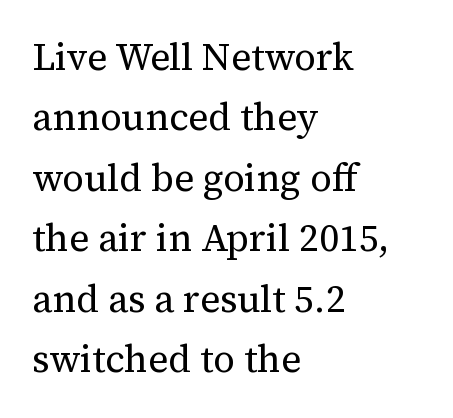
These glyphs show unthickened strokes, regular width or finer. Do the characters align in a grid? No, the font is proportional. Are there feet on the stems? There are — it's a serif. Spacing between characters is what you'd get straight out of the box.
